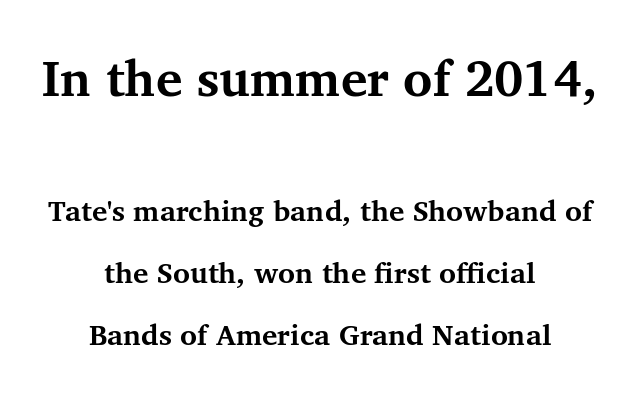
The font's upright variant was chosen for this text. Summary of vertical rhythm: relaxed, with wide interline spacing. Caption: upper text group enlarged, lower text group reduced. Here the glyphs are tracked normally, forming tight word shapes. To sum up the face: it has serifs.
